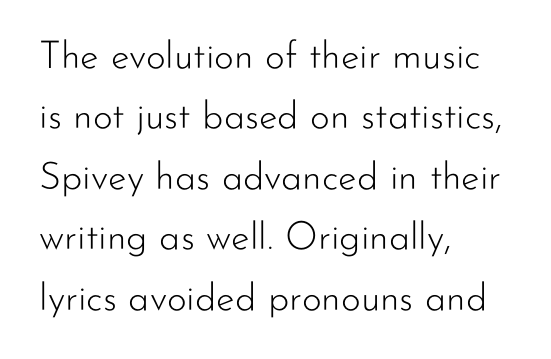
These lines are set flush left with a ragged right edge. Character widths vary here, with narrow letters taking less room than wide ones. Beneath every word, the page is bare. The typesetting does not lean heavy: it is not bold. A normal amount of white space separates one row of letters from the next. Short note: letters normally spaced.
